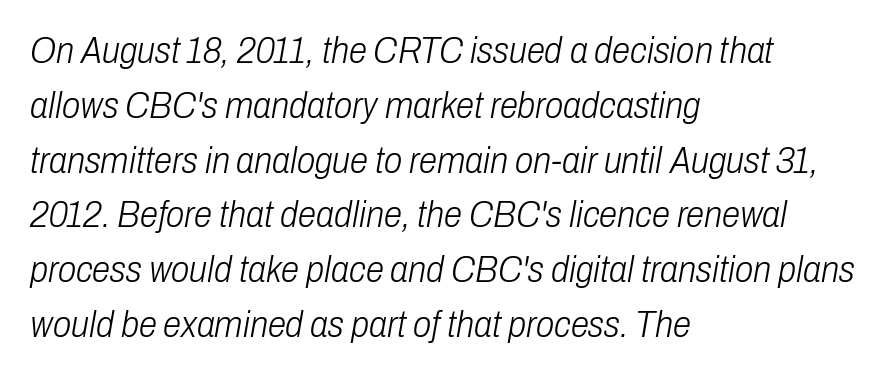
Spacing between characters is what you'd get straight out of the box. A typesetter would mark this as italic. The foot of each line stays bare and open. The setting favours the left margin, as ordinary paragraphs usually do. The rows are spaced the way most documents space them. Nothing heavy about these letters — not bold at all.
